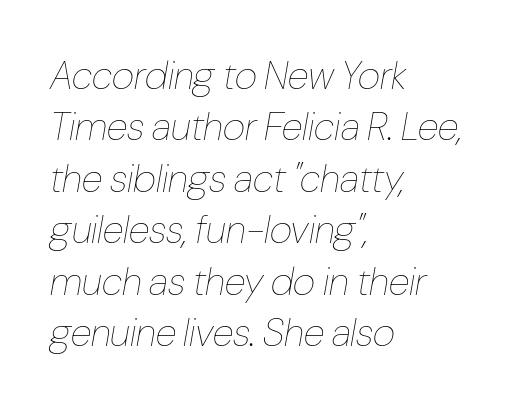
{"italic": "yes", "lean": "right", "slant_degrees": 10, "bold": "no", "weight": "thin", "width": "condensed", "stroke_contrast": "low", "x_height": "medium", "monospaced": "no", "underline": "no", "align": "left", "line_spacing": "normal", "line_spacing_ratio": 1.32, "letter_spacing": "normal", "letter_spacing_em": 0.0, "glyph_px": 39}
